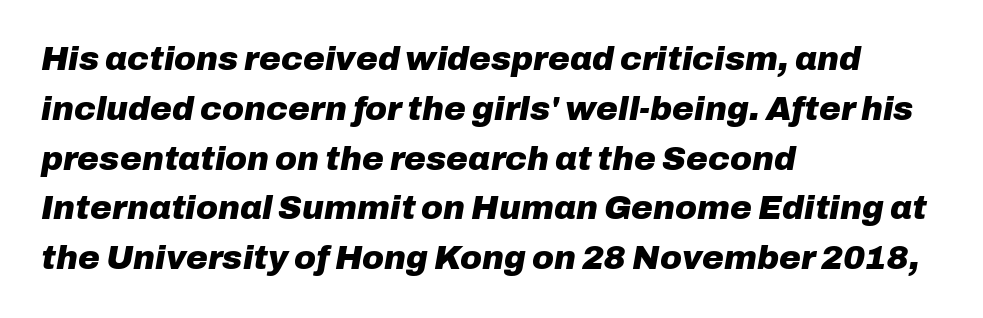
Each word holds together tightly as a unit, with standard inter-letter gaps. The foot of each line stays bare and open. A student would call this left alignment; a typographer would say flush left, rag right. Does the leading feel generous? No, just average. Every character sits at an angle, as italics do. This is heavy type, rendered in bold.
